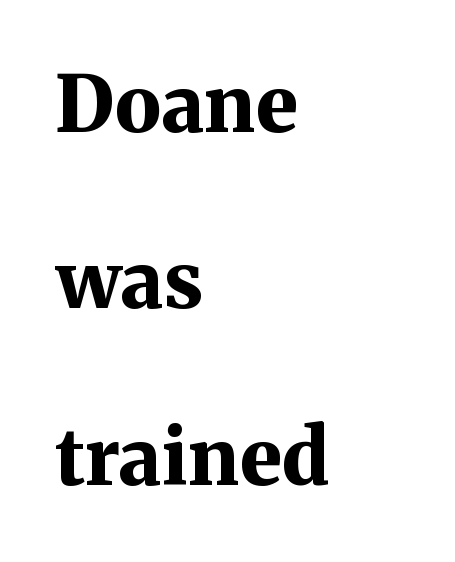
{"serif": "yes", "italic": "no", "bold": "yes", "weight": "bold", "width": "normal", "stroke_contrast": "medium", "x_height": "medium", "monospaced": "no", "underline": "no", "align": "left", "line_spacing": "loose", "line_spacing_ratio": 2.26, "letter_spacing": "normal", "letter_spacing_em": 0.0, "glyph_px": 78}
